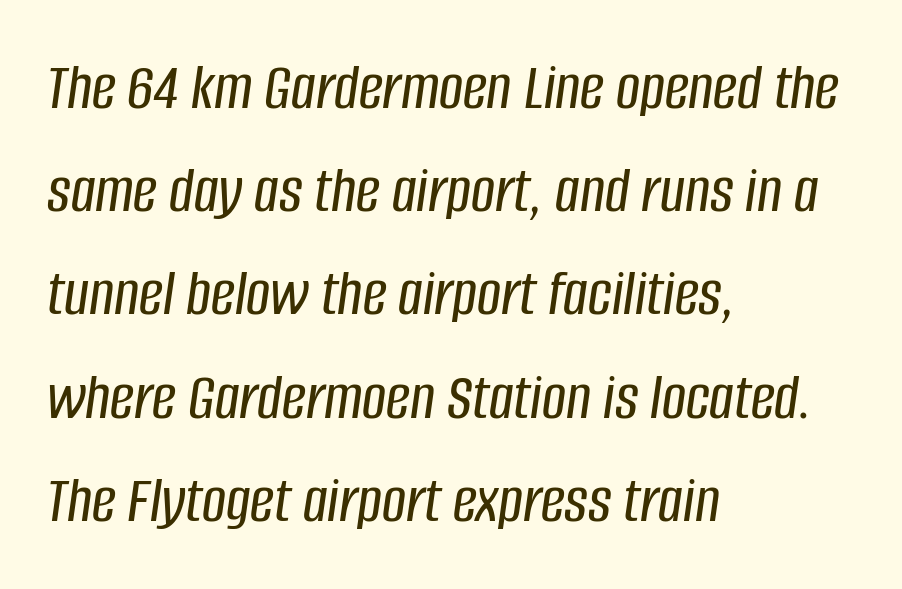
Q: Is the text italic (slanted)? A: Yes, it leans right by about 8 degrees.
Q: Is the text underlined? A: No.
Q: How is the paragraph aligned? A: Left-aligned.
Q: Is the spacing between letters normal or unusually wide? A: Normal.
Q: Is the spacing between lines tight, normal or loose? A: Normal.
Q: Width (condensed, normal, or wide)? A: Condensed.
Q: Stroke contrast? A: Low.
Q: x-height? A: Large.
Q: Monospaced? A: No.
